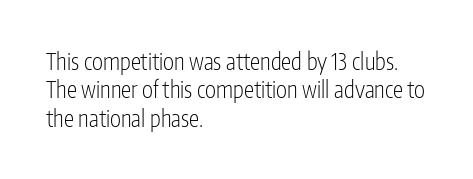
Q: Is the text bold? A: No.
Q: Is the text italic (slanted)? A: No, it is upright.
Q: Is the text underlined? A: No.
Q: How is the paragraph aligned? A: Left-aligned.
Q: Is the spacing between letters normal or unusually wide? A: Normal.
